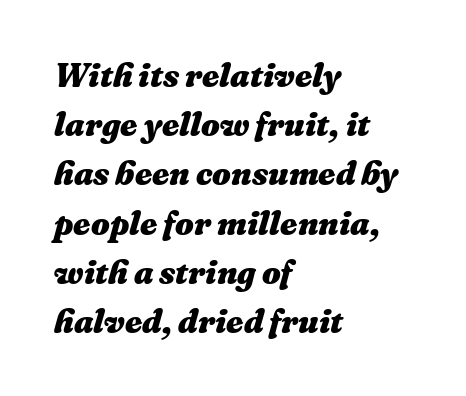
{"italic": "yes", "lean": "right", "slant_degrees": 16, "bold": "yes", "weight": "heavy", "width": "normal", "stroke_contrast": "medium", "x_height": "medium", "monospaced": "no", "underline": "no", "align": "left", "line_spacing": "normal", "line_spacing_ratio": 1.49, "letter_spacing": "normal", "letter_spacing_em": 0.0, "glyph_px": 33}
